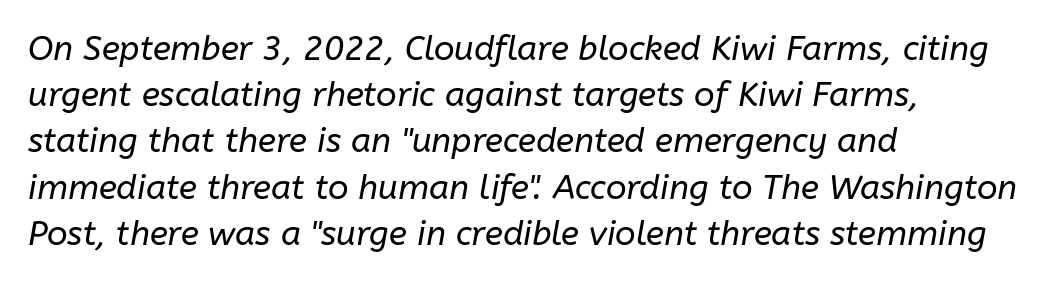
The image shows 34 px regular-weight type, italic (leaning right); set left-aligned, normal line spacing (1.36x), normal letter spacing, not underlined; low stroke contrast and a medium x-height.
